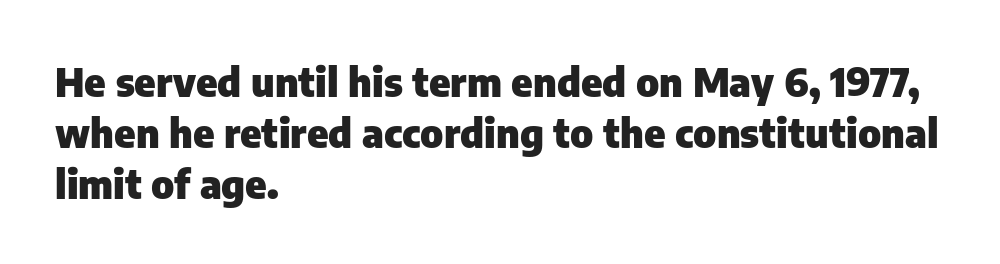
{"serif": "no", "italic": "no", "bold": "yes", "weight": "heavy", "width": "normal", "stroke_contrast": "low", "x_height": "medium", "monospaced": "no", "underline": "no", "align": "left", "line_spacing": "normal", "line_spacing_ratio": 1.28, "letter_spacing": "normal", "letter_spacing_em": 0.0, "glyph_px": 40}
